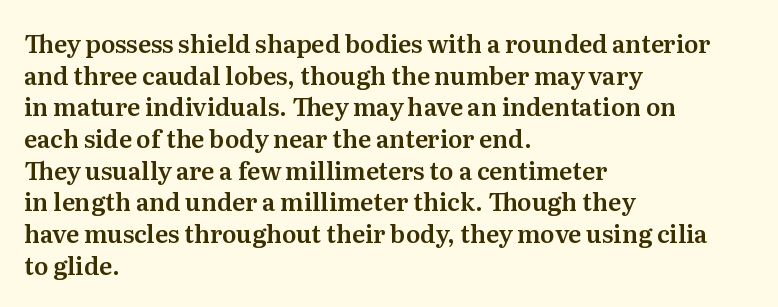
The letterforms sit shoulder to shoulder at normal distance. In terms of leading, this rendering sits right in the middle. The rendering anchors every line to the left-hand side. Style check: upright.
